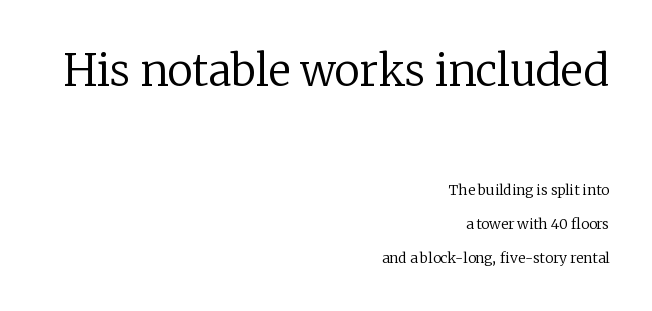
The image shows 43 px regular-weight serif type, upright; set right-aligned, loose line spacing (2.42x), normal letter spacing, not underlined; the first (top) block is 3.07x larger; low stroke contrast and a medium x-height.
